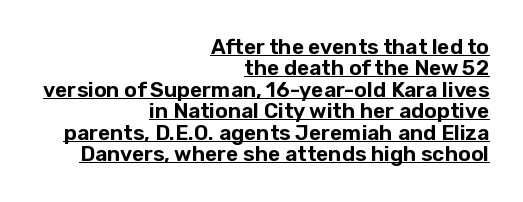
{"italic": "no", "underline": "yes", "align": "right", "line_spacing": "tight", "line_spacing_ratio": 1.02, "letter_spacing": "normal", "letter_spacing_em": 0.0, "glyph_px": 21}
